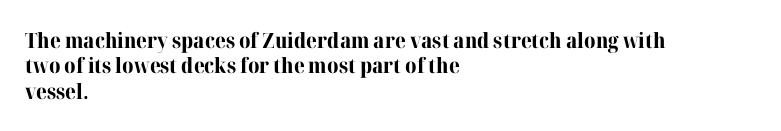
Q: Is the text bold? A: Yes.
Q: Is the text italic (slanted)? A: No, it is upright.
Q: Is the text underlined? A: No.
Q: How is the paragraph aligned? A: Left-aligned.
Q: Is the spacing between letters normal or unusually wide? A: Normal.
